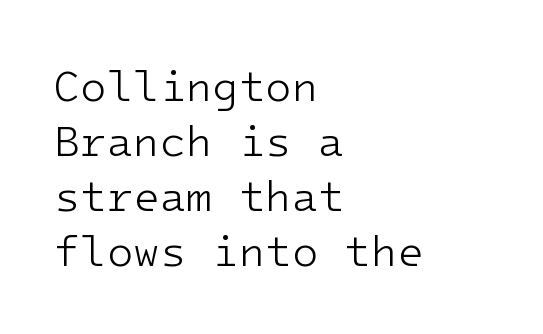
{"serif": "no", "italic": "no", "bold": "no", "weight": "light", "width": "normal", "stroke_contrast": "low", "x_height": "medium", "monospaced": "yes", "underline": "no", "align": "left", "line_spacing": "normal", "line_spacing_ratio": 1.28, "letter_spacing": "normal", "letter_spacing_em": 0.0, "glyph_px": 43}
